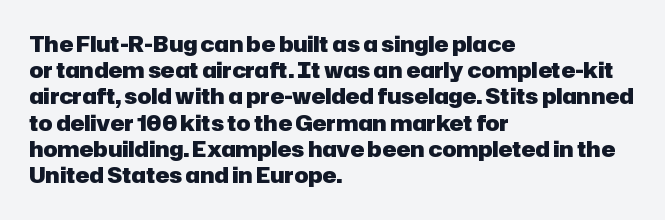
The image shows 21 px bold type, upright; set left-aligned, normal line spacing (1.25x), normal letter spacing, not underlined.
